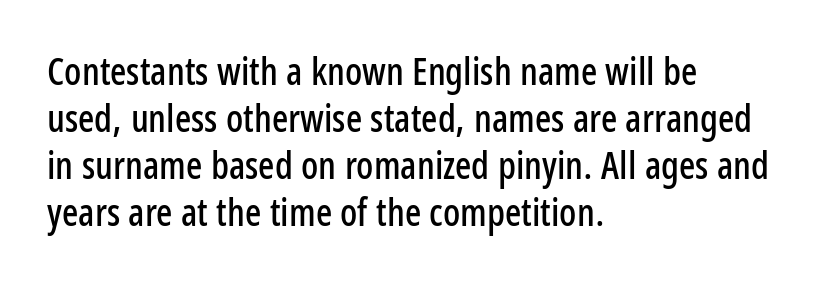
Honestly, the letter spacing is just normal — you wouldn't notice it. The passage is arranged the way most books set body copy — flush left. This sample has the flowing, uneven cadence of proportional lettering. Letterform terminals end flat and unadorned throughout the passage. Style check: upright. Underlining? Definitely not there.
